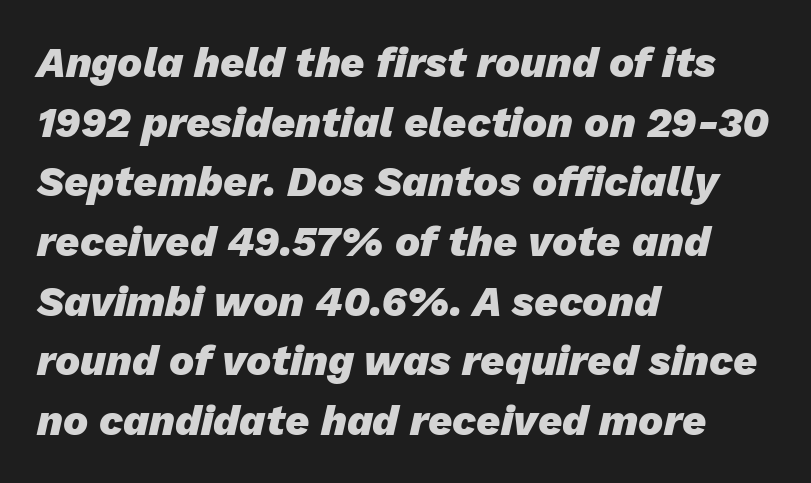
The image shows 42 px heavy type, italic (leaning right); set left-aligned, normal line spacing (1.42x), normal letter spacing, not underlined; low stroke contrast and a medium x-height.
